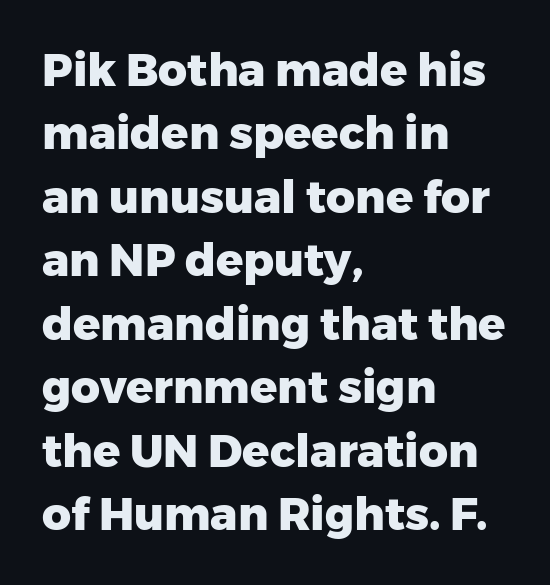
{"serif": "no", "italic": "no", "bold": "yes", "weight": "heavy", "width": "normal", "stroke_contrast": "low", "x_height": "medium", "monospaced": "no", "underline": "no", "align": "left", "line_spacing": "normal", "line_spacing_ratio": 1.41, "letter_spacing": "normal", "letter_spacing_em": 0.0, "glyph_px": 45}
